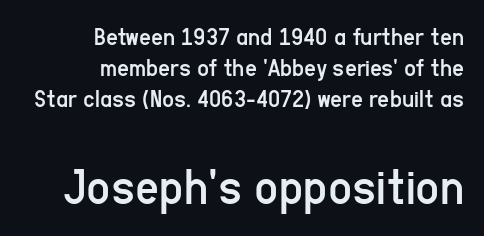
The image shows 52 px regular-weight, condensed sans-serif type, upright; set right-aligned, line spacing 1.2x, normal letter spacing, not underlined; the second (bottom) block is 2.0x larger; low stroke contrast and a medium x-height.
